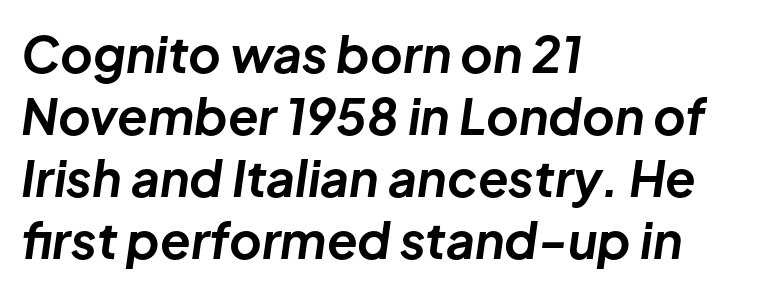
{"italic": "yes", "lean": "right", "slant_degrees": 8, "bold": "yes", "weight": "bold", "width": "normal", "stroke_contrast": "low", "x_height": "medium", "monospaced": "no", "underline": "no", "align": "left", "line_spacing_ratio": 1.24, "letter_spacing": "normal", "letter_spacing_em": 0.0, "glyph_px": 50}
